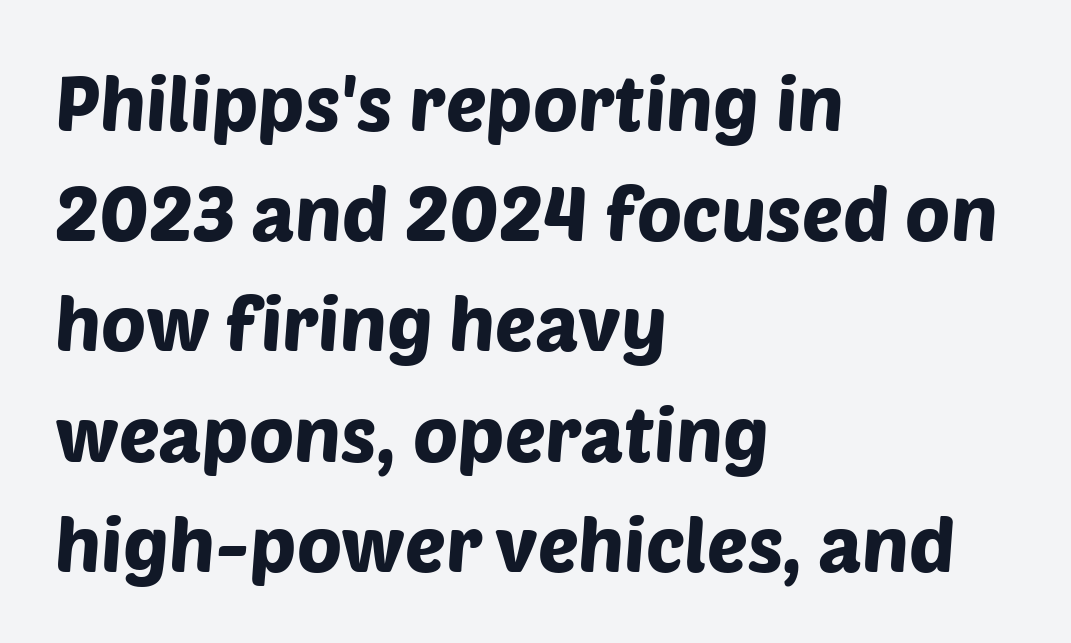
{"serif": "no", "width": "normal", "stroke_contrast": "low", "x_height": "large", "monospaced": "no", "underline": "no", "align": "left", "line_spacing": "normal", "line_spacing_ratio": 1.45, "letter_spacing": "normal", "letter_spacing_em": 0.0, "glyph_px": 76}
